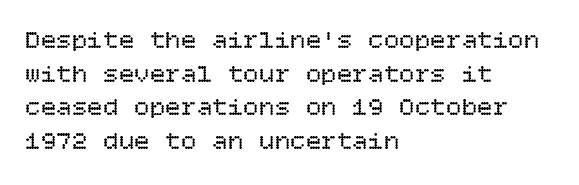
Interline gaps are of average width in this sample. In terms of posture, this sample is upright. Teacher's note: observe the even left margin — that is flush-left alignment. The cut favours lightness, reaching ordinary text weight at its darkest.
